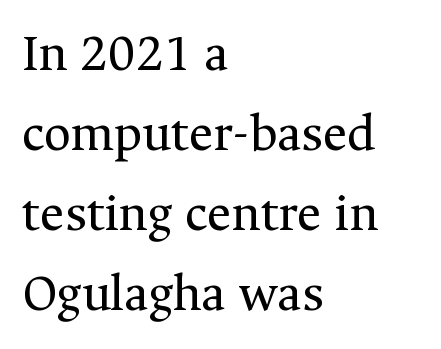
{"serif": "yes", "italic": "no", "bold": "no", "weight": "regular", "width": "normal", "stroke_contrast": "medium", "x_height": "medium", "monospaced": "no", "underline": "no", "align": "left", "line_spacing": "normal", "line_spacing_ratio": 1.51, "letter_spacing": "normal", "letter_spacing_em": 0.0, "glyph_px": 53}
